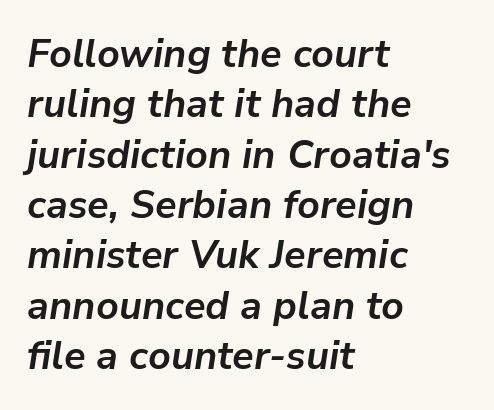
The image shows 39 px bold type, italic (leaning right); set left-aligned, normal line spacing (1.29x), normal letter spacing, not underlined; low stroke contrast and a medium x-height.
